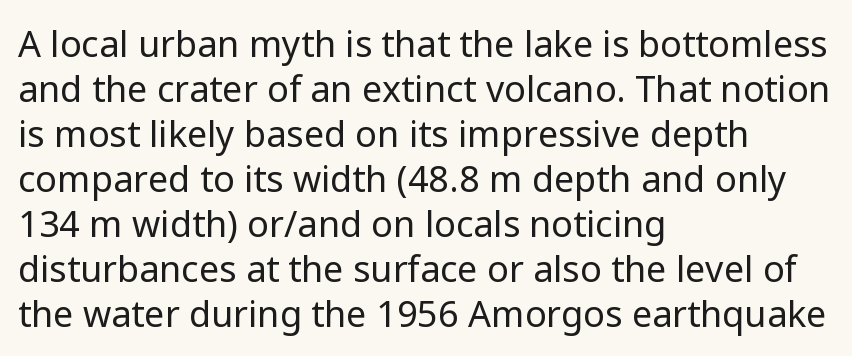
Left-aligned paragraph, ragged on the right. The space between consecutive lines is moderate. Upright lettering throughout. Words appear dense and cohesive because spacing is normal. Nope, no serifs anywhere on these letters.
